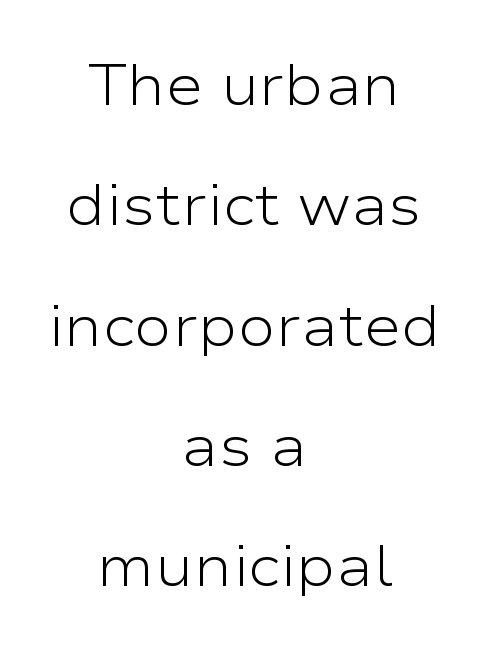
Q: Is the text bold? A: No.
Q: Is the text italic (slanted)? A: No, it is upright.
Q: Is the typeface a serif or a sans-serif typeface? A: Sans-serif.
Q: Is the text underlined? A: No.
Q: How is the paragraph aligned? A: Centered.
Q: Is the spacing between letters normal or unusually wide? A: Normal.
Q: Is the spacing between lines tight, normal or loose? A: Loose.
Q: Width (condensed, normal, or wide)? A: Wide.
Q: Stroke contrast? A: Low.
Q: x-height? A: Medium.
Q: Monospaced? A: No.
